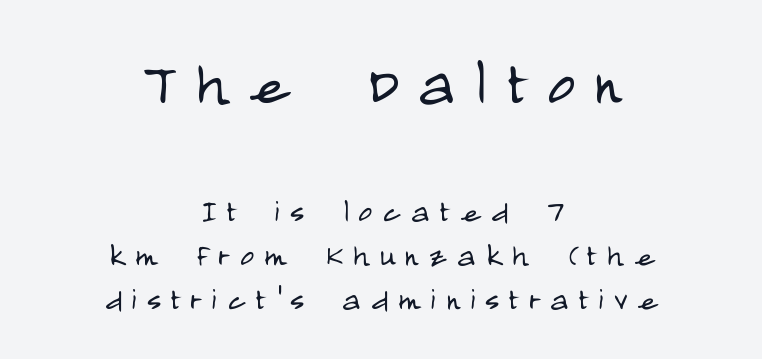
Q: Is the text bold? A: No.
Q: Is the text italic (slanted)? A: No, it is upright.
Q: Is the typeface a serif or a sans-serif typeface? A: Sans-serif.
Q: Is the text underlined? A: No.
Q: How is the paragraph aligned? A: Centered.
Q: Is the spacing between letters normal or unusually wide? A: Unusually wide.
Q: Is the spacing between lines tight, normal or loose? A: Tight.
Q: Which block of text is set in a larger size, the first (top) or the second (bottom)? A: The first (top) one.
Q: Width (condensed, normal, or wide)? A: Condensed.
Q: Stroke contrast? A: Low.
Q: x-height? A: Large.
Q: Monospaced? A: No.
